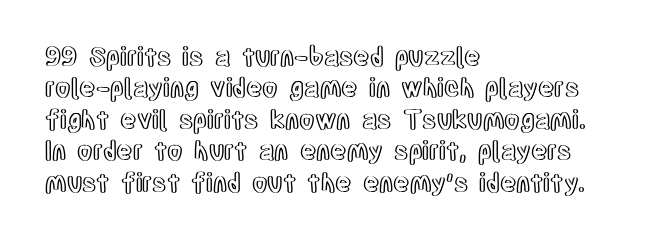
{"italic": "no", "underline": "no", "align": "left", "line_spacing": "normal", "line_spacing_ratio": 1.26, "letter_spacing": "normal", "letter_spacing_em": 0.0, "glyph_px": 25}
